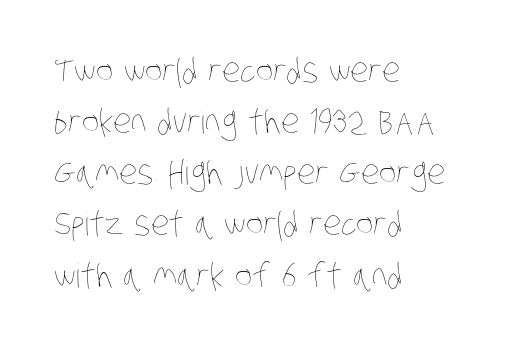
The image shows 33 px thin, condensed type; set left-aligned, normal line spacing (1.55x), normal letter spacing, not underlined; low stroke contrast and a large x-height.
